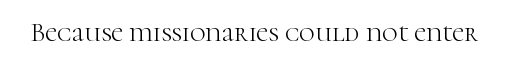
{"italic": "no", "bold": "no", "underline": "no", "letter_spacing": "normal", "letter_spacing_em": 0.0, "glyph_px": 27}
